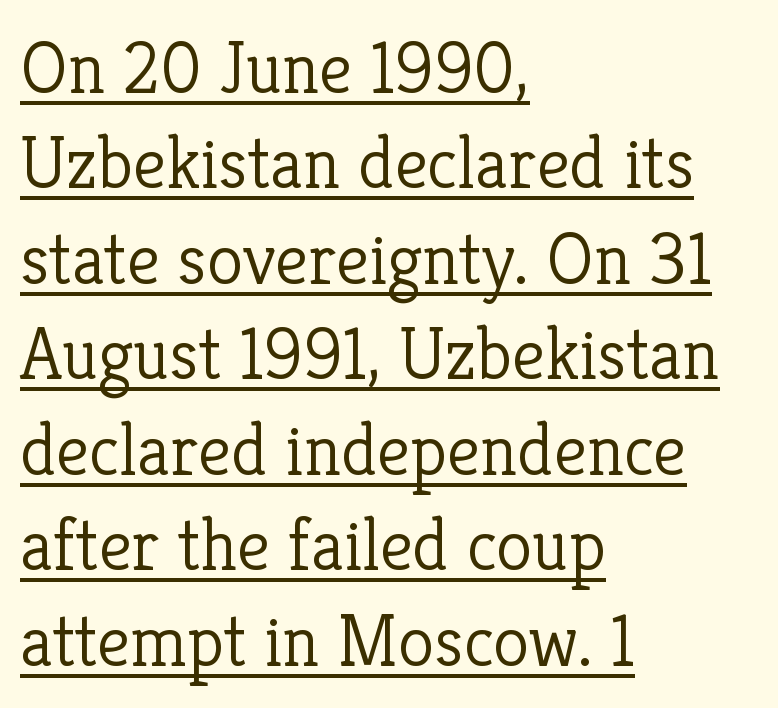
{"serif": "yes", "italic": "no", "bold": "no", "weight": "light", "width": "normal", "stroke_contrast": "low", "x_height": "medium", "monospaced": "no", "underline": "yes", "align": "left", "line_spacing": "normal", "line_spacing_ratio": 1.29, "letter_spacing": "normal", "letter_spacing_em": 0.0, "glyph_px": 74}
